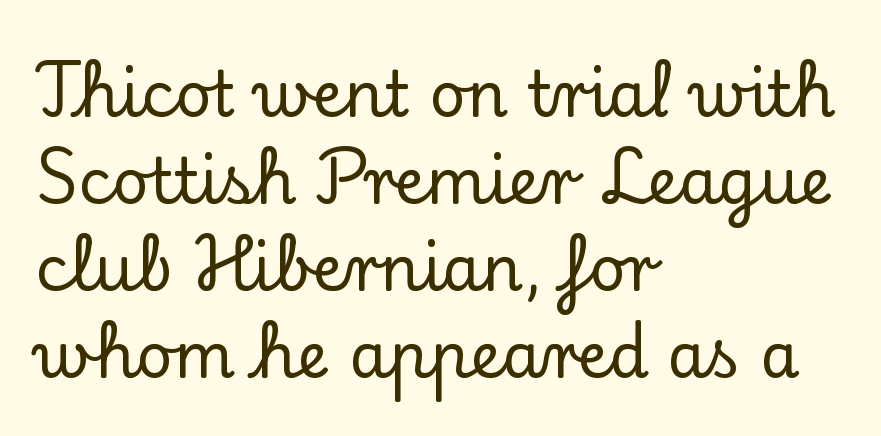
Students, note that the glyphs here touch the page at normal intervals. The lines sit at an ordinary, default distance from one another. A classic flush-left, rag-right setting is used for this passage. Each letter keeps its own natural width here, so spacing adapts to shape. Characters remain perfectly vertical along every line.
